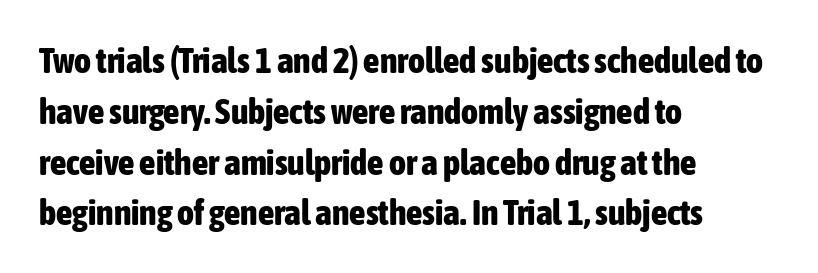
{"serif": "no", "italic": "no", "bold": "yes", "weight": "bold", "width": "condensed", "stroke_contrast": "low", "x_height": "medium", "monospaced": "no", "underline": "no", "align": "left", "line_spacing": "normal", "line_spacing_ratio": 1.41, "letter_spacing": "normal", "letter_spacing_em": 0.0, "glyph_px": 36}
